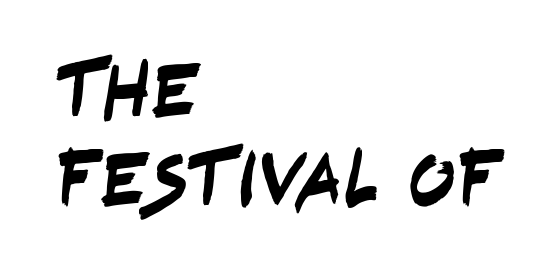
{"serif": "no", "width": "condensed", "stroke_contrast": "low", "x_height": "large", "monospaced": "no", "underline": "no", "align": "left", "line_spacing": "tight", "line_spacing_ratio": 1.13, "letter_spacing": "normal", "letter_spacing_em": 0.0, "glyph_px": 79}
